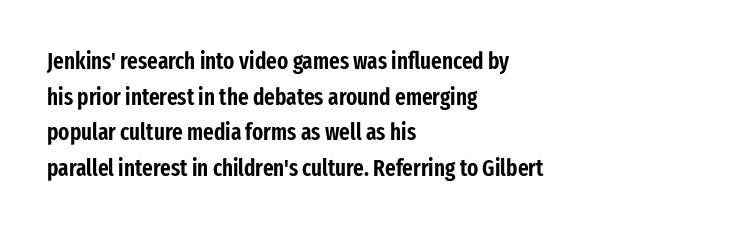
{"italic": "no", "underline": "no", "align": "left", "line_spacing": "normal", "line_spacing_ratio": 1.55, "letter_spacing": "normal", "letter_spacing_em": 0.0, "glyph_px": 23}
